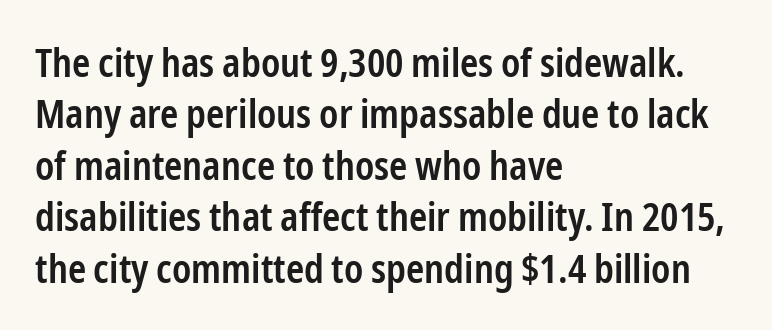
The image shows 39 px semibold, condensed sans-serif type, upright; set left-aligned, normal line spacing (1.32x), normal letter spacing, not underlined; low stroke contrast and a medium x-height.
